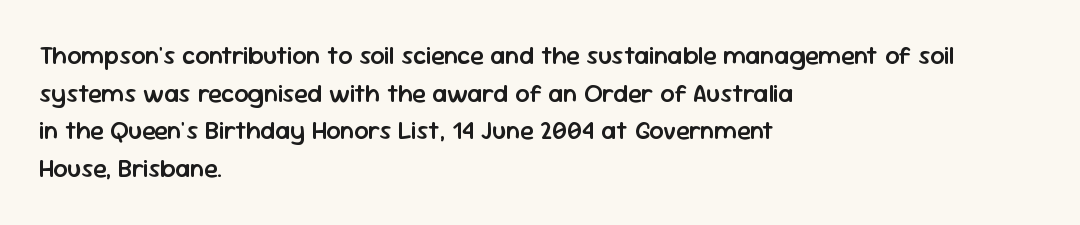
Q: Is the text bold? A: Semi-bold.
Q: Is the text italic (slanted)? A: No, it is upright.
Q: Is the text underlined? A: No.
Q: How is the paragraph aligned? A: Left-aligned.
Q: Is the spacing between letters normal or unusually wide? A: Normal.
Q: Is the spacing between lines tight, normal or loose? A: Normal.
